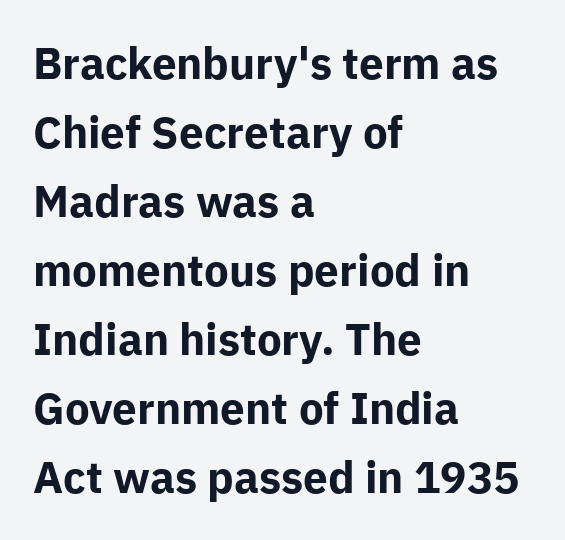
{"serif": "no", "italic": "no", "bold": "yes", "weight": "bold", "width": "normal", "stroke_contrast": "low", "x_height": "medium", "monospaced": "no", "underline": "no", "align": "left", "line_spacing": "normal", "line_spacing_ratio": 1.57, "letter_spacing": "normal", "letter_spacing_em": 0.0, "glyph_px": 44}
